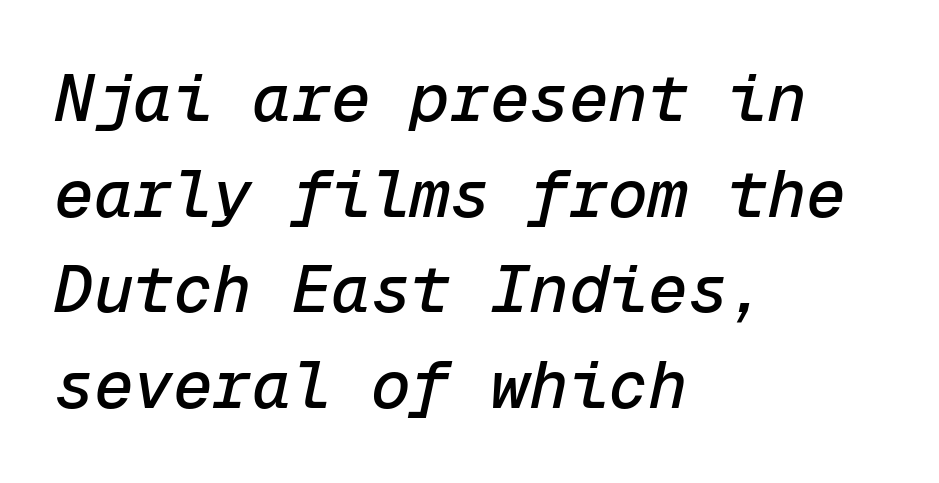
{"italic": "yes", "lean": "right", "slant_degrees": 12, "width": "normal", "stroke_contrast": "low", "x_height": "medium", "monospaced": "yes", "underline": "no", "align": "left", "line_spacing": "normal", "line_spacing_ratio": 1.45, "letter_spacing": "normal", "letter_spacing_em": 0.0, "glyph_px": 66}
